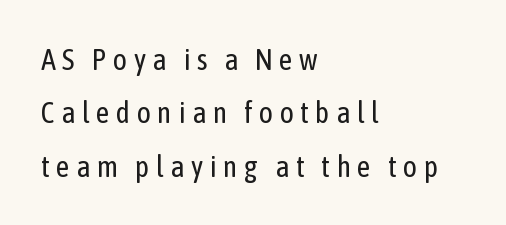
Q: Is the text bold? A: No.
Q: Is the text italic (slanted)? A: No, it is upright.
Q: Is the typeface a serif or a sans-serif typeface? A: Sans-serif.
Q: Is the text underlined? A: No.
Q: How is the paragraph aligned? A: Left-aligned.
Q: Is the spacing between letters normal or unusually wide? A: Unusually wide.
Q: Width (condensed, normal, or wide)? A: Condensed.
Q: Stroke contrast? A: Low.
Q: x-height? A: Medium.
Q: Monospaced? A: No.
